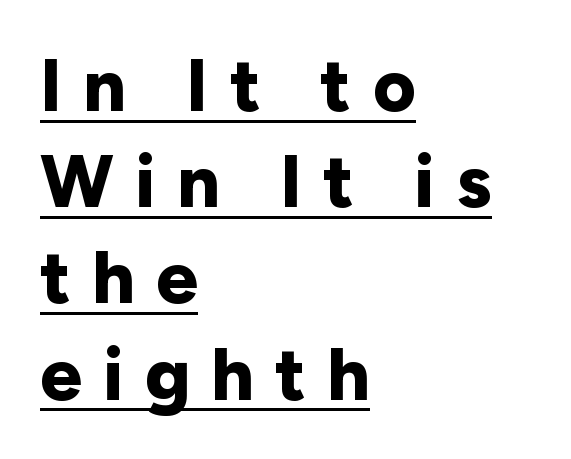
The image shows 74 px bold sans-serif type, upright; set left-aligned, normal line spacing (1.3x), unusually wide letter spacing (+0.29 em), underlined; low stroke contrast and a medium x-height.
